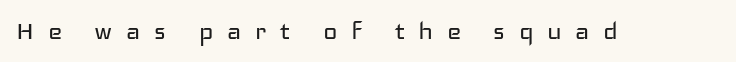
{"serif": "no", "italic": "no", "bold": "no", "weight": "regular", "width": "wide", "stroke_contrast": "low", "x_height": "medium", "monospaced": "no", "underline": "no", "letter_spacing": "wide", "letter_spacing_em": 0.45, "glyph_px": 30}
